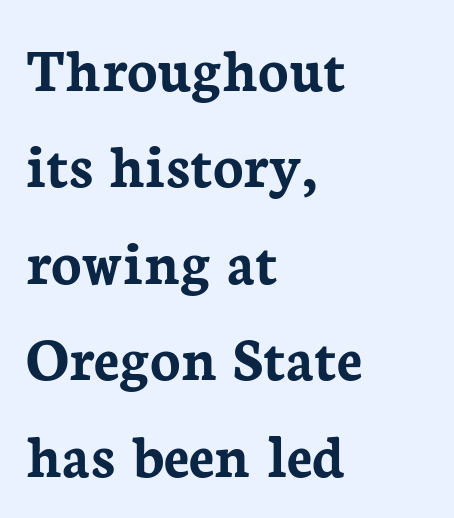
The image shows 63 px semibold serif type, upright; set left-aligned, normal line spacing (1.53x), normal letter spacing, not underlined; low stroke contrast and a medium x-height.
